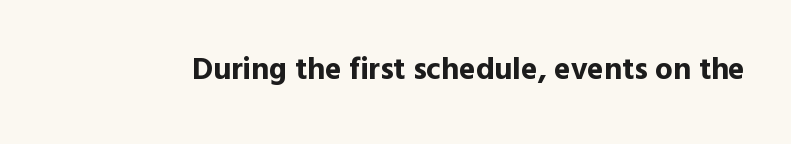
Q: Is the text bold? A: Yes.
Q: Is the text italic (slanted)? A: No, it is upright.
Q: Is the typeface a serif or a sans-serif typeface? A: Sans-serif.
Q: Is the text underlined? A: No.
Q: Is the spacing between letters normal or unusually wide? A: Normal.
Q: Width (condensed, normal, or wide)? A: Normal.
Q: x-height? A: Medium.
Q: Monospaced? A: No.
